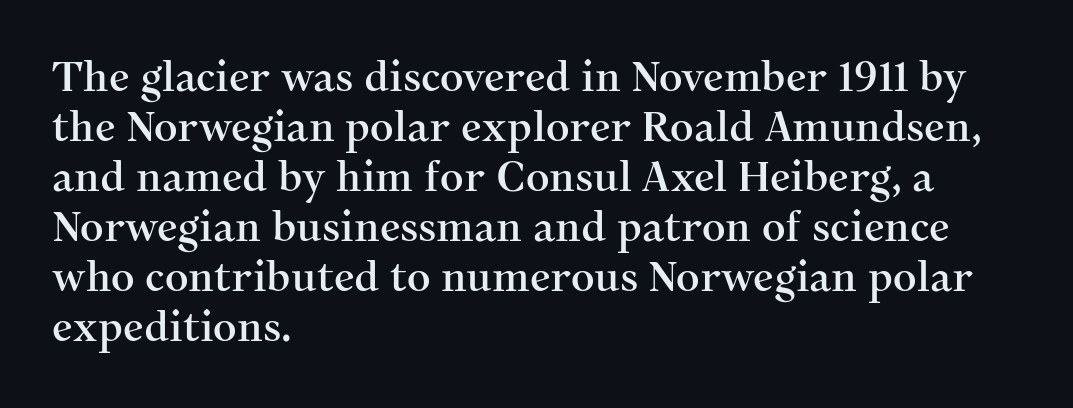
Q: Is the text italic (slanted)? A: No, it is upright.
Q: Is the typeface a serif or a sans-serif typeface? A: Serif.
Q: Is the text underlined? A: No.
Q: How is the paragraph aligned? A: Left-aligned.
Q: Is the spacing between letters normal or unusually wide? A: Normal.
Q: Width (condensed, normal, or wide)? A: Normal.
Q: Stroke contrast? A: Medium.
Q: x-height? A: Medium.
Q: Monospaced? A: No.
